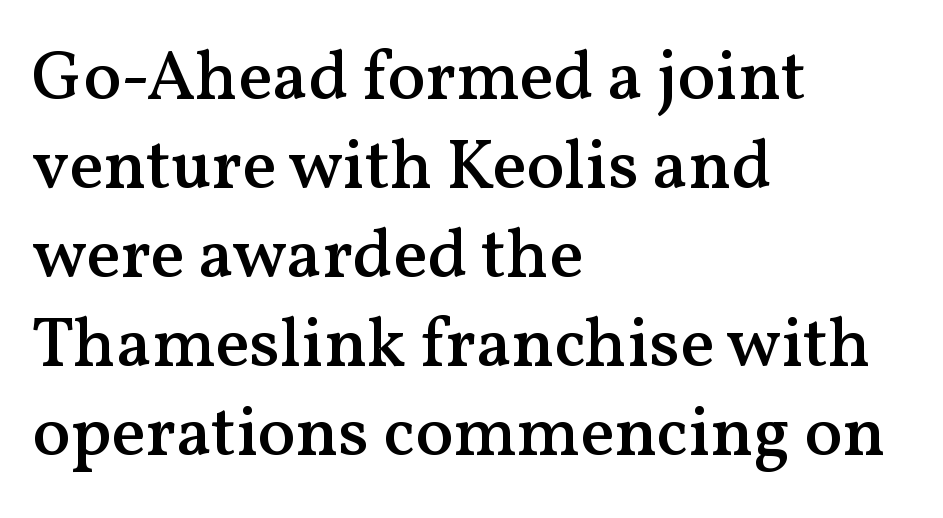
Q: Is the text bold? A: Semi-bold.
Q: Is the text italic (slanted)? A: No, it is upright.
Q: Is the typeface a serif or a sans-serif typeface? A: Serif.
Q: Is the text underlined? A: No.
Q: How is the paragraph aligned? A: Left-aligned.
Q: Is the spacing between letters normal or unusually wide? A: Normal.
Q: Is the spacing between lines tight, normal or loose? A: Normal.
Q: Width (condensed, normal, or wide)? A: Normal.
Q: Stroke contrast? A: Medium.
Q: x-height? A: Medium.
Q: Monospaced? A: No.
